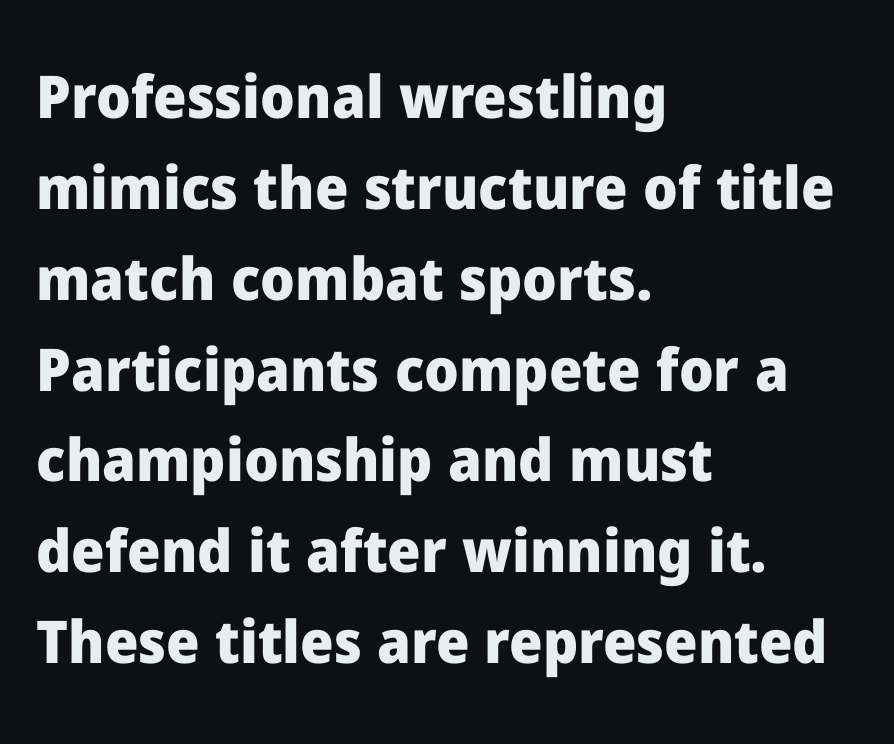
Q: Is the text bold? A: Yes.
Q: Is the text italic (slanted)? A: No, it is upright.
Q: Is the typeface a serif or a sans-serif typeface? A: Sans-serif.
Q: Is the text underlined? A: No.
Q: How is the paragraph aligned? A: Left-aligned.
Q: Is the spacing between letters normal or unusually wide? A: Normal.
Q: Is the spacing between lines tight, normal or loose? A: Normal.
Q: Width (condensed, normal, or wide)? A: Normal.
Q: Stroke contrast? A: Low.
Q: x-height? A: Medium.
Q: Monospaced? A: No.
